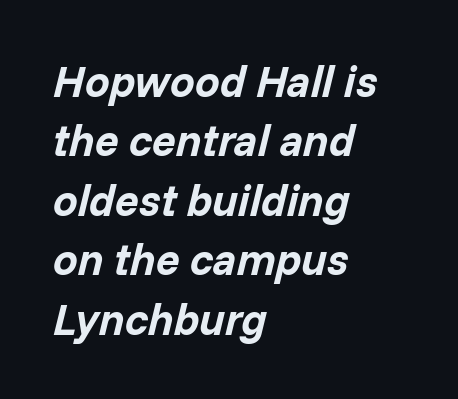
Q: Is the text bold? A: Yes.
Q: Is the text italic (slanted)? A: Yes, it leans right by about 14 degrees.
Q: Is the text underlined? A: No.
Q: How is the paragraph aligned? A: Left-aligned.
Q: Is the spacing between letters normal or unusually wide? A: Normal.
Q: Is the spacing between lines tight, normal or loose? A: Normal.
Q: Width (condensed, normal, or wide)? A: Normal.
Q: Stroke contrast? A: Low.
Q: x-height? A: Medium.
Q: Monospaced? A: No.
